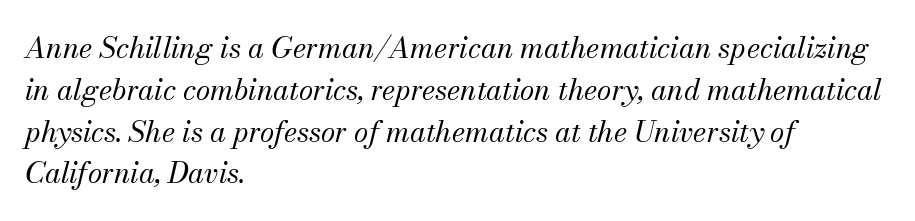
{"serif": "yes", "italic": "yes", "lean": "right", "slant_degrees": 13, "bold": "no", "weight": "regular", "width": "normal", "stroke_contrast": "medium", "x_height": "small", "monospaced": "no", "underline": "no", "align": "left", "line_spacing": "normal", "line_spacing_ratio": 1.44, "letter_spacing": "normal", "letter_spacing_em": 0.0, "glyph_px": 29}
